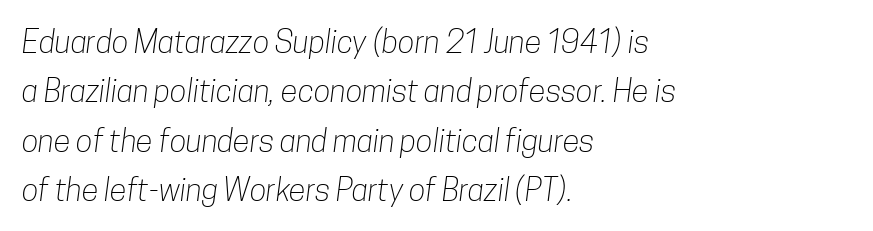
{"serif": "no", "bold": "no", "weight": "light", "width": "condensed", "stroke_contrast": "low", "x_height": "medium", "monospaced": "no", "underline": "no", "align": "left", "line_spacing": "normal", "line_spacing_ratio": 1.59, "letter_spacing": "normal", "letter_spacing_em": 0.0, "glyph_px": 31}
